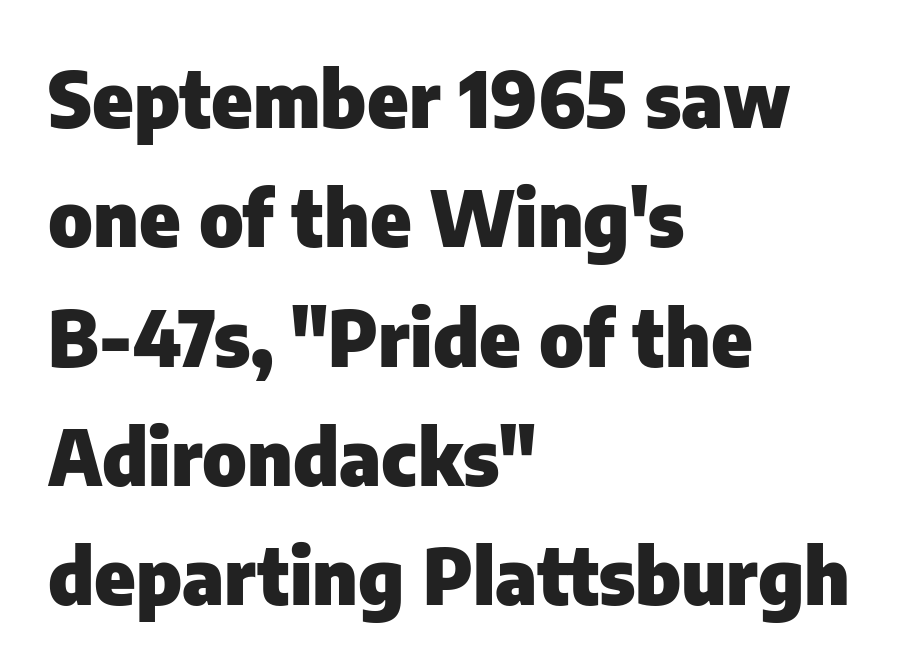
{"serif": "no", "italic": "no", "bold": "yes", "weight": "heavy", "width": "normal", "stroke_contrast": "low", "x_height": "medium", "monospaced": "no", "underline": "no", "align": "left", "line_spacing": "normal", "line_spacing_ratio": 1.55, "letter_spacing": "normal", "letter_spacing_em": 0.0, "glyph_px": 77}
